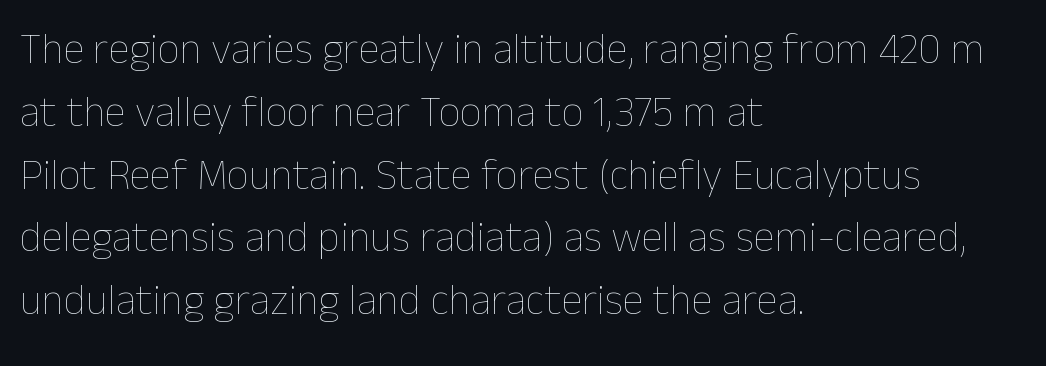
Q: Is the text bold? A: No.
Q: Is the text italic (slanted)? A: No, it is upright.
Q: Is the text underlined? A: No.
Q: How is the paragraph aligned? A: Left-aligned.
Q: Is the spacing between letters normal or unusually wide? A: Normal.
Q: Is the spacing between lines tight, normal or loose? A: Normal.
Q: Width (condensed, normal, or wide)? A: Normal.
Q: Stroke contrast? A: Low.
Q: x-height? A: Medium.
Q: Monospaced? A: No.
